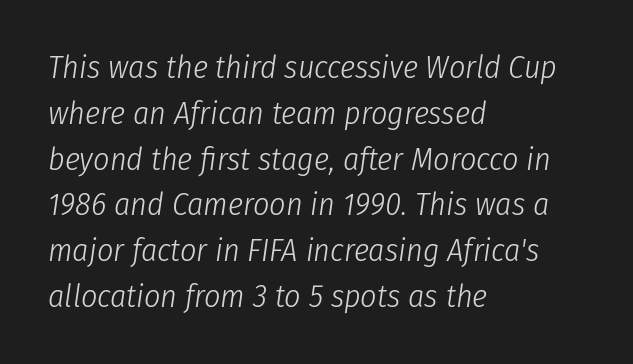
This reads as an unemphasized weight, regular at the heaviest. Honestly, the letter spacing is just normal — you wouldn't notice it. Think of a printed novel: that variable character pitch is what you see here. Where is the straight margin? On the left.
